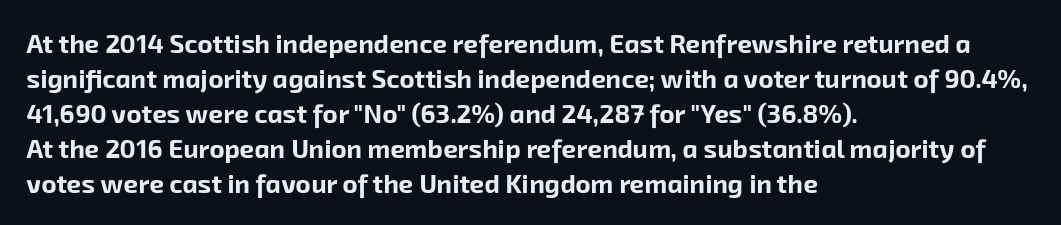
Q: Is the text bold? A: Yes.
Q: Is the text underlined? A: No.
Q: How is the paragraph aligned? A: Left-aligned.
Q: Is the spacing between letters normal or unusually wide? A: Normal.
Q: Is the spacing between lines tight, normal or loose? A: Normal.
